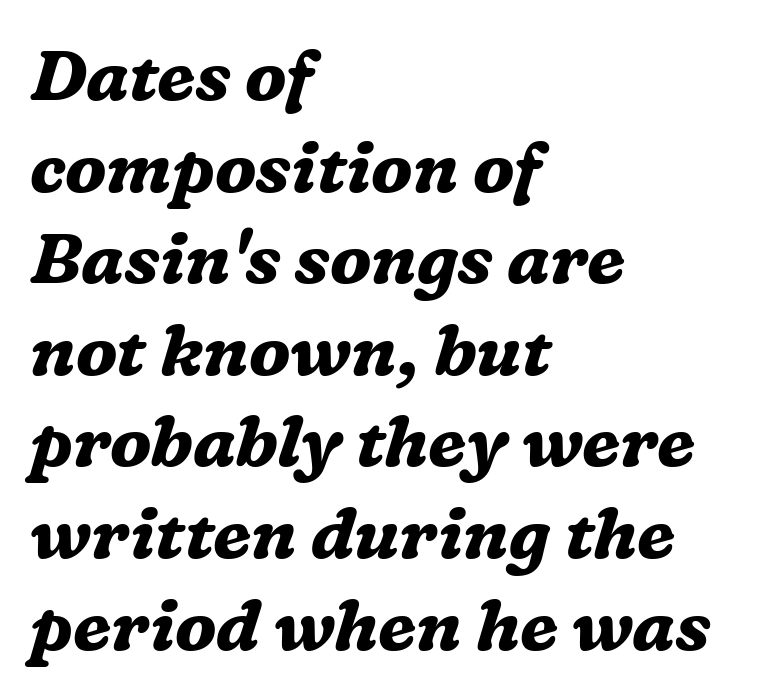
The rendering shows small feet on the letterforms — a serif design. Is the type bold? Yes — the strokes are clearly thick and heavy. The face used here has a pronounced slope to its letters. All the whitespace from short lines collects on the right.
